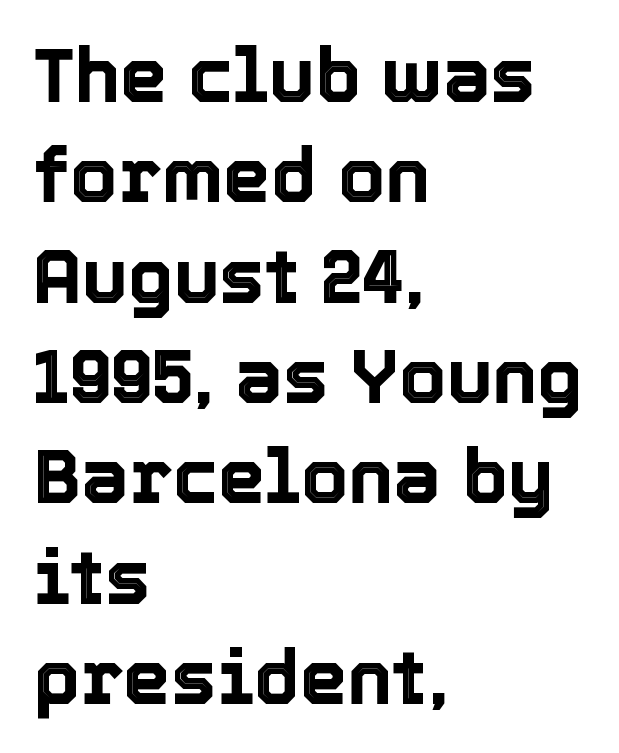
{"italic": "no", "width": "normal", "x_height": "medium", "monospaced": "no", "underline": "no", "align": "left", "line_spacing": "normal", "line_spacing_ratio": 1.32, "letter_spacing": "normal", "letter_spacing_em": 0.0, "glyph_px": 76}
